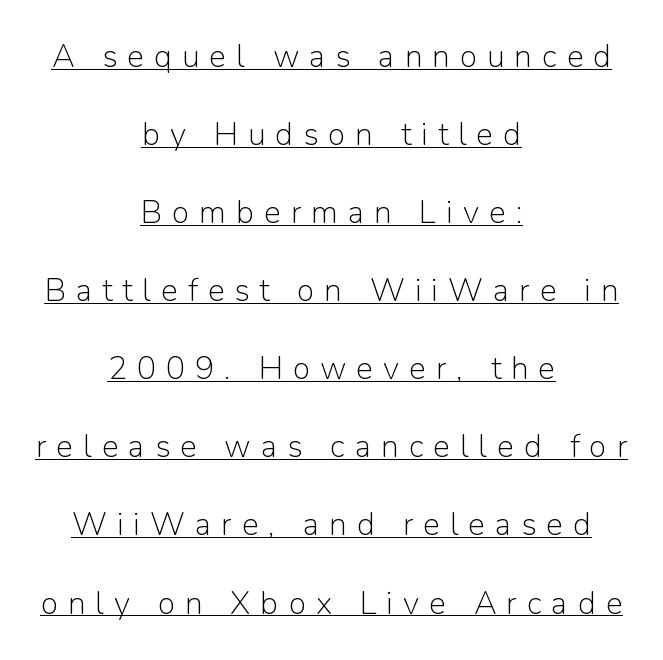
The image shows 32 px light sans-serif type, upright; set centered, loose line spacing (2.44x), unusually wide letter spacing (+0.31 em), underlined; low stroke contrast and a medium x-height.
